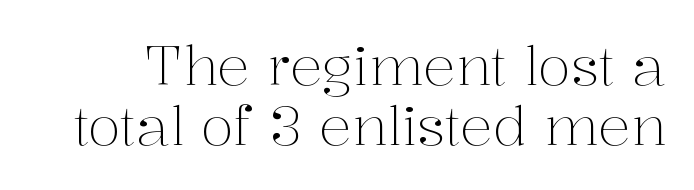
{"serif": "yes", "italic": "no", "bold": "no", "weight": "light", "width": "normal", "stroke_contrast": "medium", "x_height": "medium", "monospaced": "no", "underline": "no", "line_spacing": "tight", "line_spacing_ratio": 1.11, "letter_spacing": "normal", "letter_spacing_em": 0.0, "glyph_px": 54}
